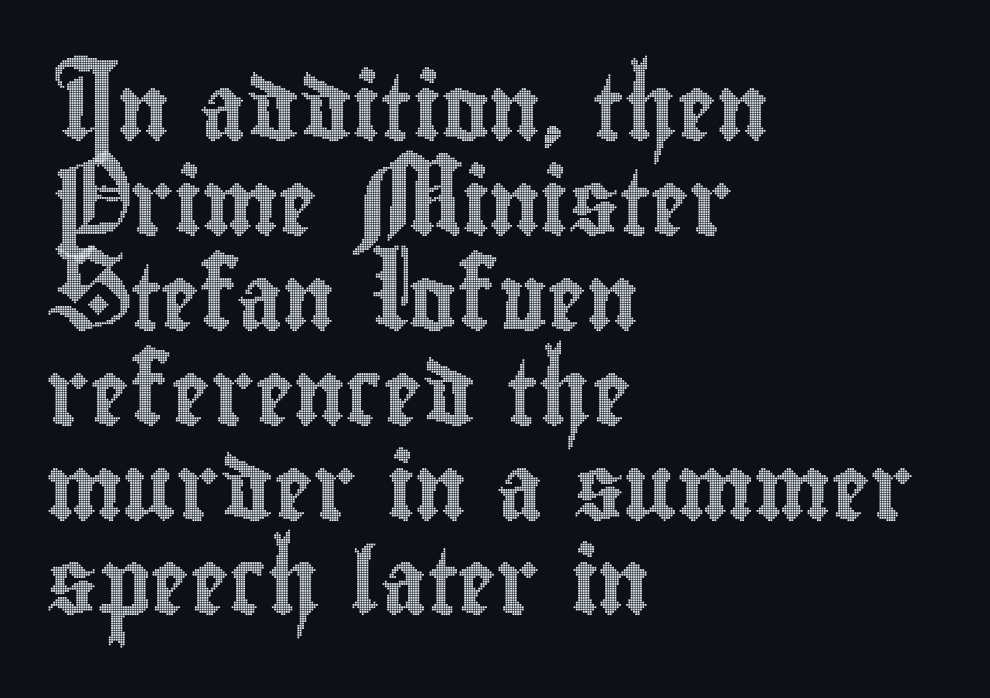
The image shows 65 px condensed type, upright; set left-aligned, normal line spacing (1.46x), normal letter spacing, not underlined; a small x-height.
